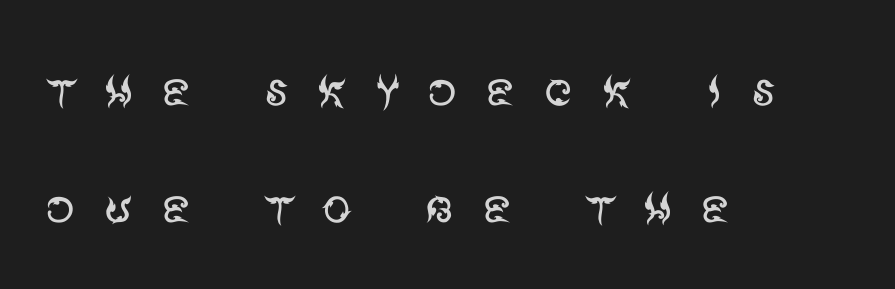
The image shows 59 px regular-weight sans-serif type, upright; set left-aligned, loose line spacing (1.98x), unusually wide letter spacing (+0.46 em), not underlined; medium stroke contrast and a large x-height.
